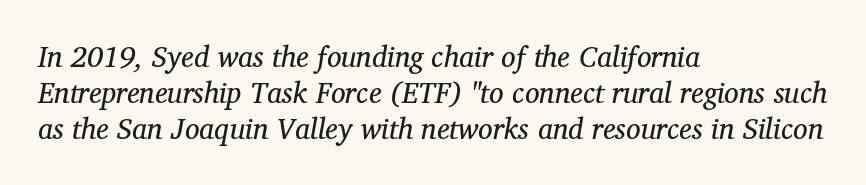
{"serif": "yes", "italic": "yes", "lean": "right", "slant_degrees": 12, "bold": "no", "weight": "regular", "width": "normal", "stroke_contrast": "medium", "x_height": "medium", "monospaced": "no", "underline": "no", "align": "left", "line_spacing_ratio": 1.24, "letter_spacing": "normal", "letter_spacing_em": 0.0, "glyph_px": 29}
